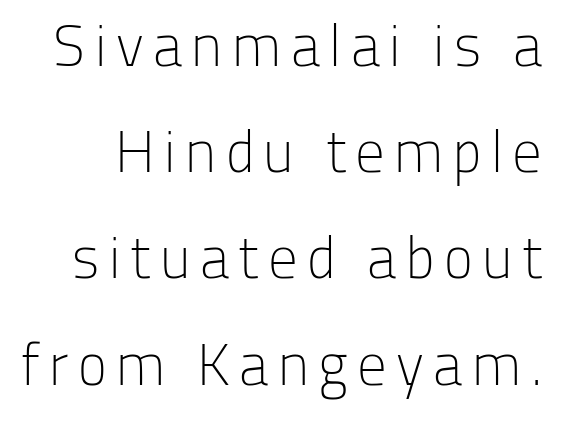
Q: Is the text bold? A: No.
Q: Is the text italic (slanted)? A: No, it is upright.
Q: Is the typeface a serif or a sans-serif typeface? A: Sans-serif.
Q: Is the text underlined? A: No.
Q: Width (condensed, normal, or wide)? A: Normal.
Q: Stroke contrast? A: Low.
Q: x-height? A: Medium.
Q: Monospaced? A: No.
